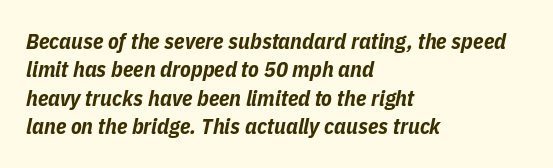
{"italic": "yes", "lean": "right", "slant_degrees": 11, "bold": "yes", "underline": "no", "align": "left", "line_spacing": "normal", "line_spacing_ratio": 1.29, "letter_spacing": "normal", "letter_spacing_em": 0.0, "glyph_px": 22}
